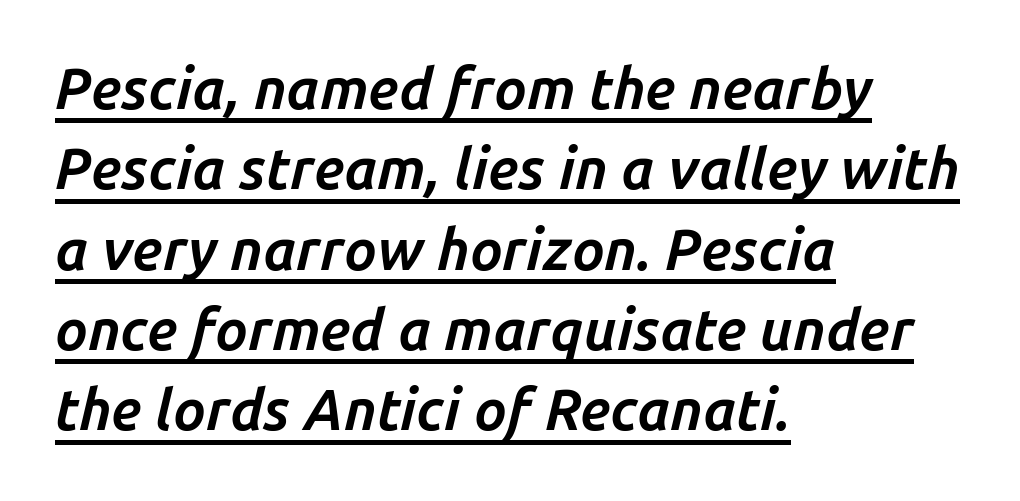
Leftover space on each line is placed entirely after the last word. The rendering uses the underline text-decoration. The tracking reads as untouched default to a designer's eye. Summary of weight: heavy, a full bold.
